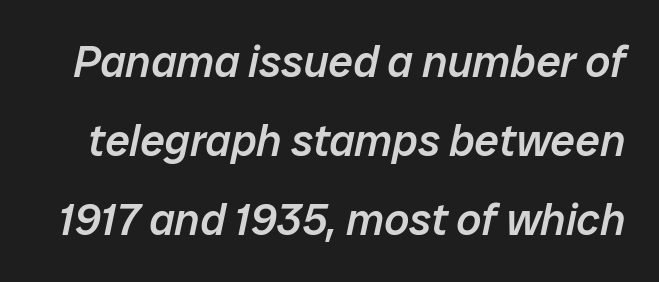
The image shows 44 px semibold type, italic (leaning right); set line spacing 1.79x, normal letter spacing, not underlined; low stroke contrast and a medium x-height.
